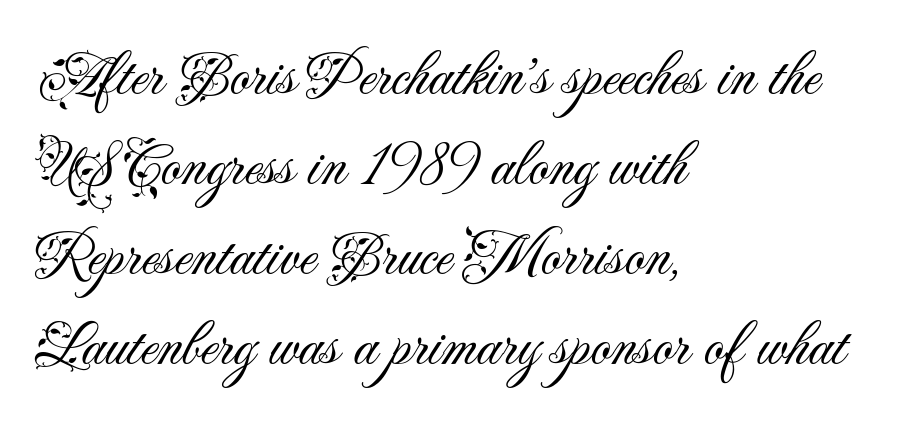
Q: Is the text bold? A: No.
Q: Is the text italic (slanted)? A: Yes.
Q: Is the typeface a serif or a sans-serif typeface? A: Sans-serif.
Q: Is the text underlined? A: No.
Q: How is the paragraph aligned? A: Left-aligned.
Q: Is the spacing between letters normal or unusually wide? A: Normal.
Q: Is the spacing between lines tight, normal or loose? A: Normal.
Q: Width (condensed, normal, or wide)? A: Normal.
Q: Stroke contrast? A: Medium.
Q: x-height? A: Small.
Q: Monospaced? A: No.
